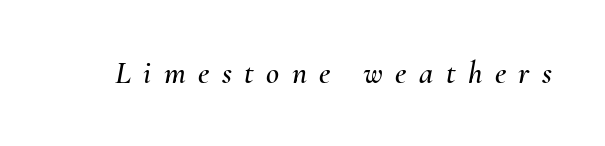
The image shows 32 px text type, italic (leaning right); set unusually wide letter spacing (+0.39 em), not underlined; medium stroke contrast and a small x-height.
